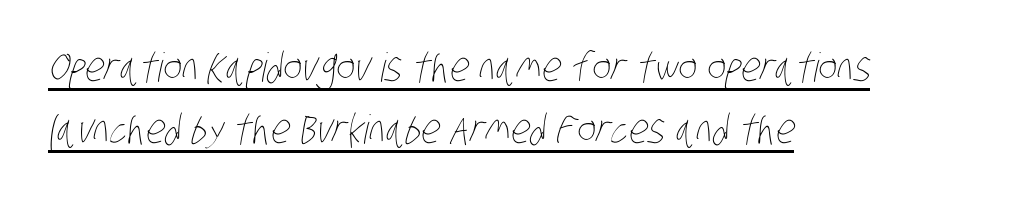
{"bold": "no", "weight": "thin", "width": "condensed", "stroke_contrast": "low", "x_height": "large", "monospaced": "no", "underline": "yes", "align": "left", "line_spacing": "normal", "line_spacing_ratio": 1.55, "letter_spacing": "normal", "letter_spacing_em": 0.0, "glyph_px": 40}
